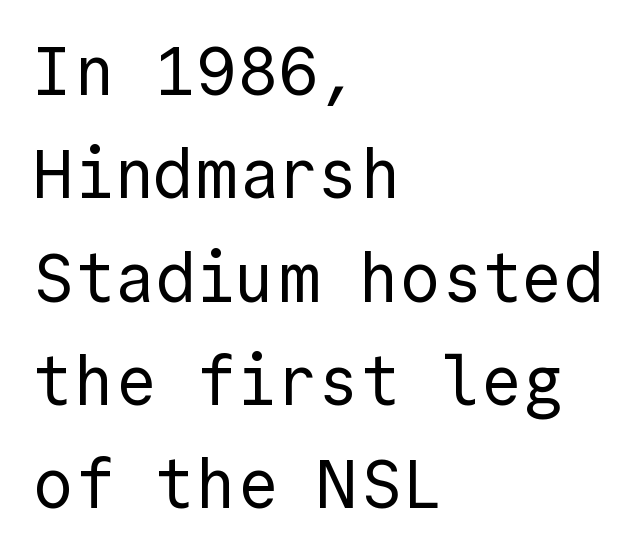
The image shows 68 px regular-weight sans-serif type, upright, monospaced; set left-aligned, normal line spacing (1.52x), normal letter spacing, not underlined; a medium x-height.
